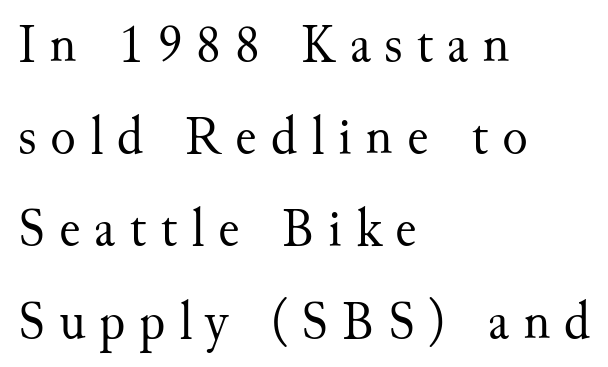
The image shows 53 px regular-weight serif type, upright; set left-aligned, line spacing 1.74x, unusually wide letter spacing (+0.26 em), not underlined; medium stroke contrast and a small x-height.
